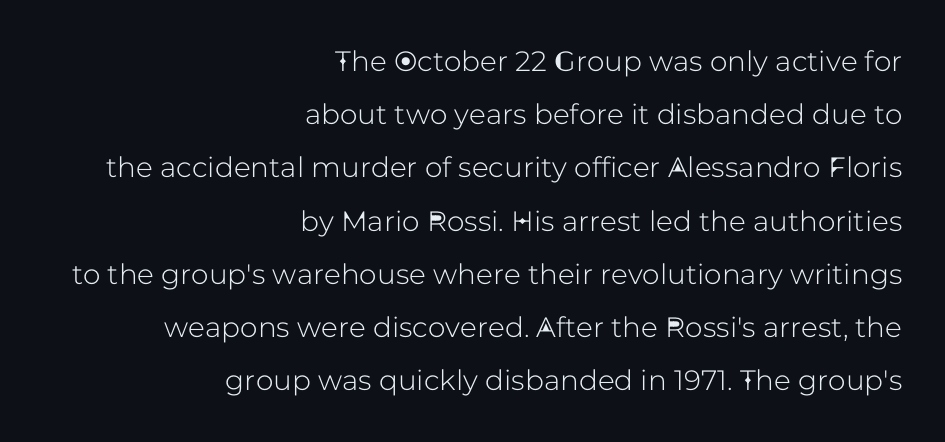
Q: Is the text italic (slanted)? A: No, it is upright.
Q: Is the typeface a serif or a sans-serif typeface? A: Sans-serif.
Q: Is the text underlined? A: No.
Q: How is the paragraph aligned? A: Right-aligned.
Q: Is the spacing between letters normal or unusually wide? A: Normal.
Q: Is the spacing between lines tight, normal or loose? A: Loose.
Q: Width (condensed, normal, or wide)? A: Normal.
Q: Stroke contrast? A: Low.
Q: x-height? A: Medium.
Q: Monospaced? A: No.
